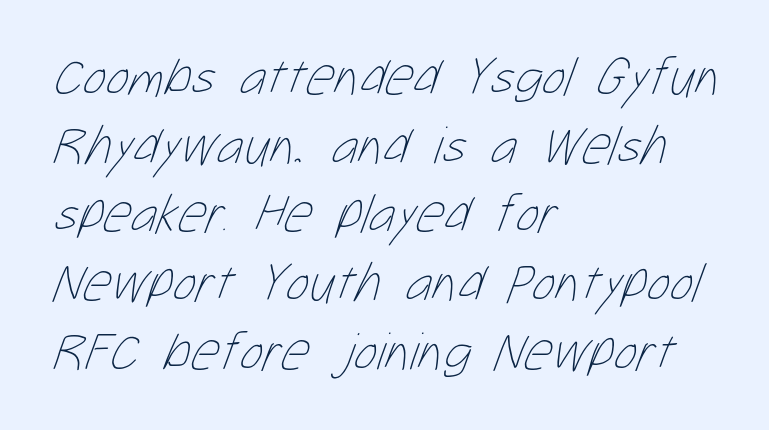
{"bold": "no", "weight": "thin", "width": "condensed", "stroke_contrast": "low", "x_height": "medium", "monospaced": "no", "underline": "no", "align": "left", "line_spacing": "normal", "line_spacing_ratio": 1.25, "letter_spacing": "normal", "letter_spacing_em": 0.0, "glyph_px": 55}
